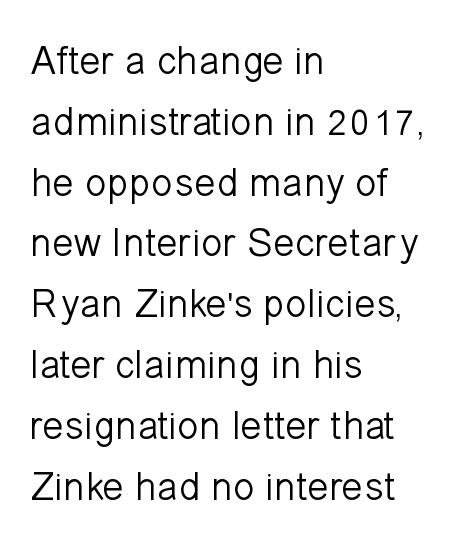
{"serif": "no", "italic": "no", "bold": "no", "weight": "light", "width": "normal", "stroke_contrast": "low", "x_height": "medium", "monospaced": "no", "underline": "no", "align": "left", "line_spacing": "normal", "line_spacing_ratio": 1.52, "letter_spacing": "normal", "letter_spacing_em": 0.0, "glyph_px": 40}
